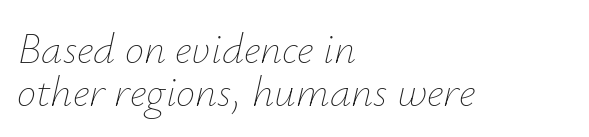
Q: Is the text bold? A: No.
Q: Is the text italic (slanted)? A: Yes, it leans right by about 12 degrees.
Q: Is the text underlined? A: No.
Q: How is the paragraph aligned? A: Left-aligned.
Q: Is the spacing between letters normal or unusually wide? A: Normal.
Q: Is the spacing between lines tight, normal or loose? A: Tight.
Q: Width (condensed, normal, or wide)? A: Normal.
Q: Stroke contrast? A: Low.
Q: x-height? A: Small.
Q: Monospaced? A: No.
